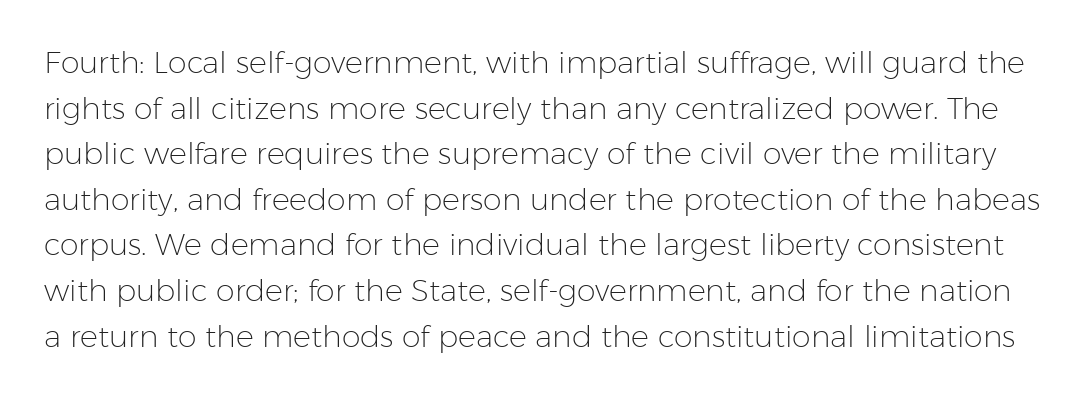
{"serif": "no", "italic": "no", "bold": "no", "weight": "light", "width": "normal", "stroke_contrast": "low", "x_height": "medium", "monospaced": "no", "underline": "no", "line_spacing": "normal", "line_spacing_ratio": 1.52, "letter_spacing": "normal", "letter_spacing_em": 0.0, "glyph_px": 30}
